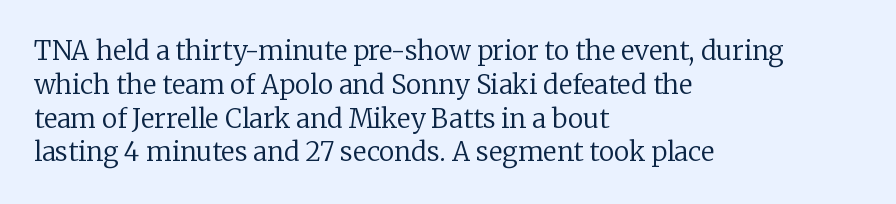
Q: Is the text bold? A: No.
Q: Is the text italic (slanted)? A: No, it is upright.
Q: Is the text underlined? A: No.
Q: How is the paragraph aligned? A: Left-aligned.
Q: Is the spacing between letters normal or unusually wide? A: Normal.
Q: Is the spacing between lines tight, normal or loose? A: Normal.
